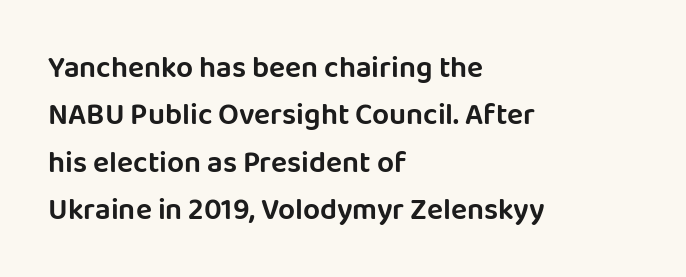
Q: Is the text italic (slanted)? A: No, it is upright.
Q: Is the typeface a serif or a sans-serif typeface? A: Sans-serif.
Q: Is the text underlined? A: No.
Q: How is the paragraph aligned? A: Left-aligned.
Q: Is the spacing between letters normal or unusually wide? A: Normal.
Q: Is the spacing between lines tight, normal or loose? A: Normal.
Q: Width (condensed, normal, or wide)? A: Normal.
Q: Stroke contrast? A: Low.
Q: x-height? A: Large.
Q: Monospaced? A: No.
